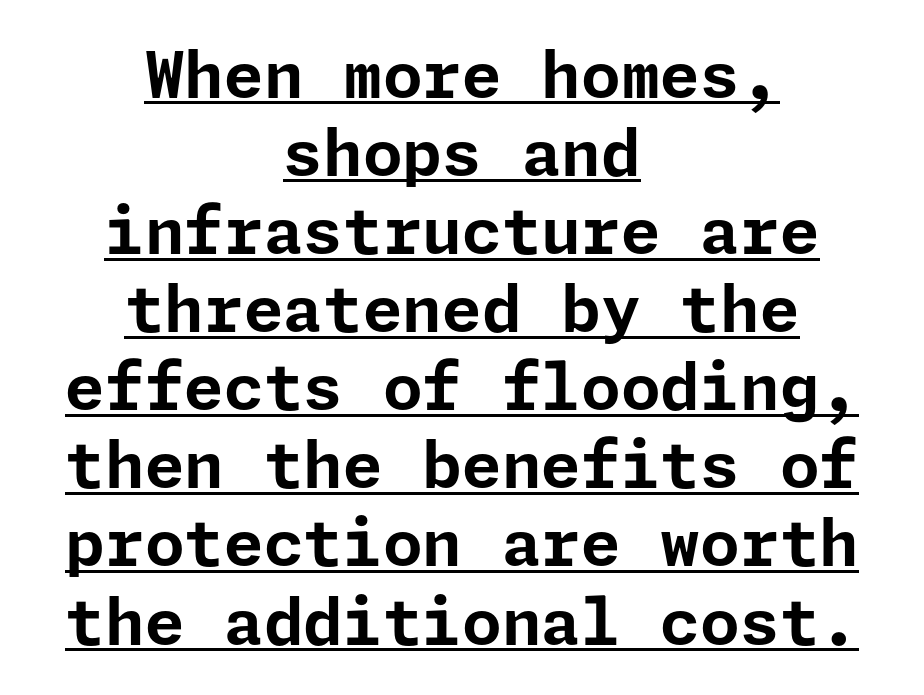
Looks like someone drew a line under every word here. If you folded the block vertically in half, each line would mirror itself in length. This rendering leaves character spacing at its baseline value. This is heavy type, rendered in bold.
